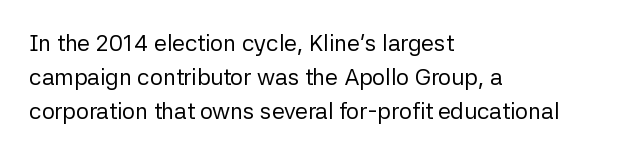
The type sits square on the baseline with zero lean. Stem width sits at or under what a default text font uses. Horizontally, the lines are justified to the leading edge only. This sample keeps an unexceptional amount of space between lines. The space beneath each line is pristine and unruled. There is no visible air inserted between adjacent glyphs.
